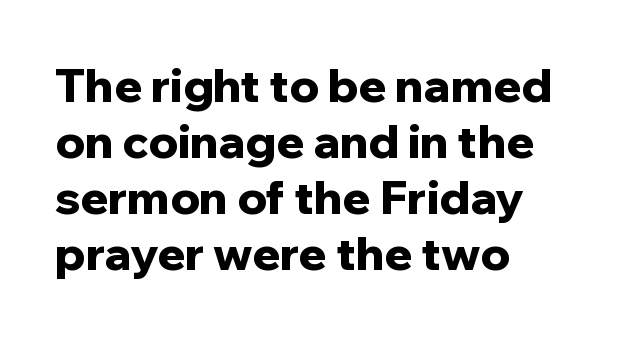
Q: Is the text bold? A: Yes.
Q: Is the text italic (slanted)? A: No, it is upright.
Q: Is the typeface a serif or a sans-serif typeface? A: Sans-serif.
Q: Is the text underlined? A: No.
Q: How is the paragraph aligned? A: Left-aligned.
Q: Is the spacing between letters normal or unusually wide? A: Normal.
Q: Width (condensed, normal, or wide)? A: Normal.
Q: Stroke contrast? A: Low.
Q: x-height? A: Medium.
Q: Monospaced? A: No.
